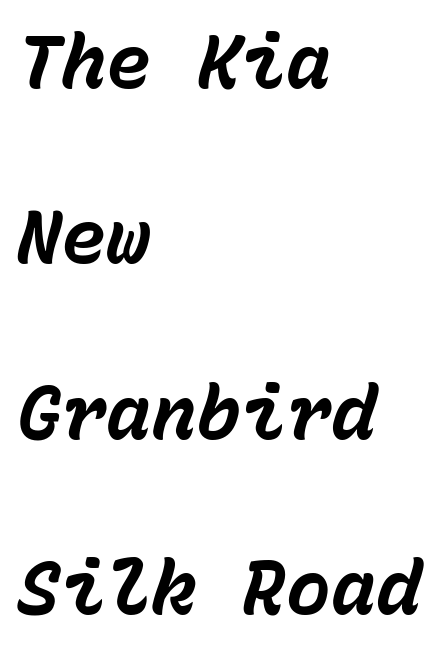
{"italic": "yes", "lean": "right", "slant_degrees": 15, "bold": "yes", "weight": "bold", "width": "normal", "stroke_contrast": "low", "x_height": "medium", "monospaced": "yes", "underline": "no", "align": "left", "line_spacing": "loose", "line_spacing_ratio": 2.34, "letter_spacing": "normal", "letter_spacing_em": 0.0, "glyph_px": 75}
